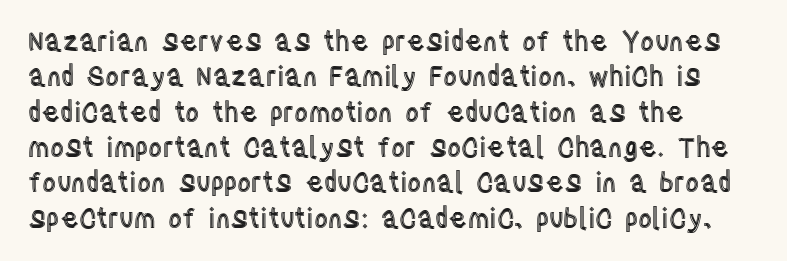
The image shows 27 px text type, upright; set left-aligned, normal line spacing (1.31x), normal letter spacing, not underlined.
